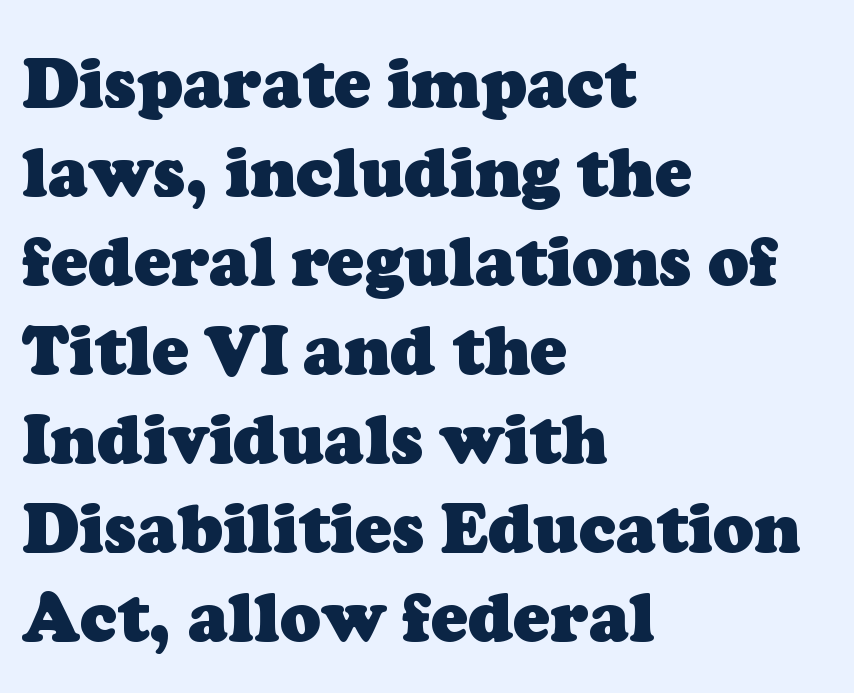
{"serif": "yes", "bold": "yes", "weight": "heavy", "width": "normal", "stroke_contrast": "low", "x_height": "medium", "monospaced": "no", "underline": "no", "align": "left", "line_spacing": "normal", "line_spacing_ratio": 1.31, "letter_spacing": "normal", "letter_spacing_em": 0.0, "glyph_px": 68}
